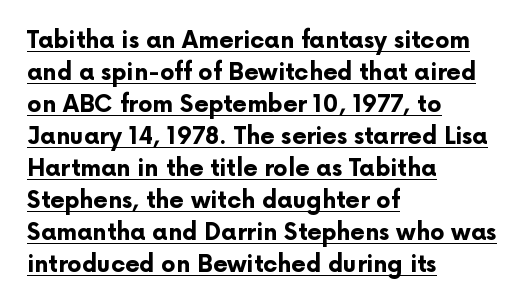
Q: Is the text bold? A: Yes.
Q: Is the text italic (slanted)? A: No, it is upright.
Q: Is the text underlined? A: Yes.
Q: How is the paragraph aligned? A: Left-aligned.
Q: Is the spacing between letters normal or unusually wide? A: Normal.
Q: Is the spacing between lines tight, normal or loose? A: Normal.
